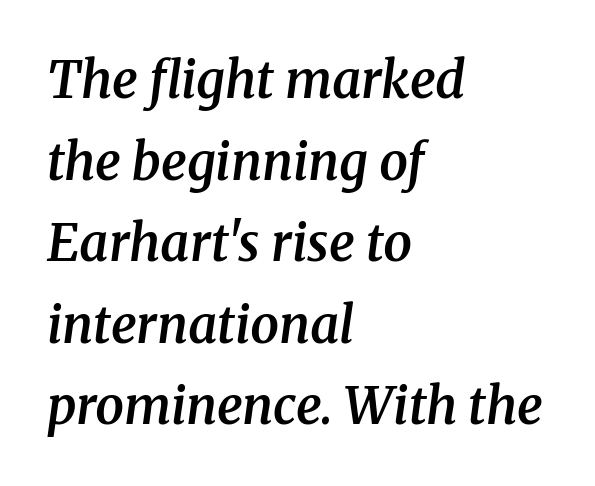
Honestly, there is no underline to notice here at all. Each letter's strokes conclude with small projecting serifs. The compositor pushed each line to the left boundary. The line texture is even and compact thanks to regular tracking. Weight check: semibold — heavier than regular, not quite bold.
